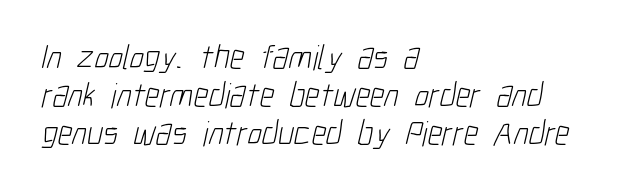
Q: Is the text bold? A: No.
Q: Is the typeface a serif or a sans-serif typeface? A: Sans-serif.
Q: Is the text underlined? A: No.
Q: How is the paragraph aligned? A: Left-aligned.
Q: Is the spacing between letters normal or unusually wide? A: Normal.
Q: Is the spacing between lines tight, normal or loose? A: Tight.
Q: Width (condensed, normal, or wide)? A: Condensed.
Q: Stroke contrast? A: Low.
Q: x-height? A: Medium.
Q: Monospaced? A: No.
